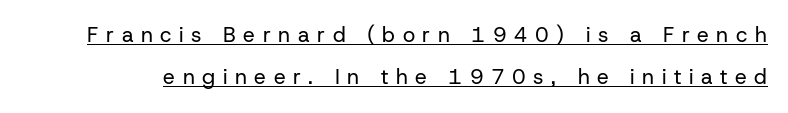
Is there much room between lines? Yes — plenty of vertical air separates them. Underlined type. The typesetting does not lean heavy: it is not bold. Every character sits straight up, as roman type does.
